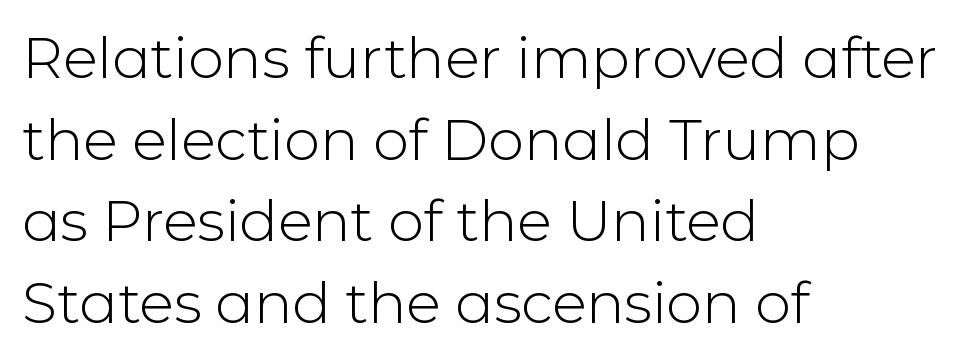
{"serif": "no", "italic": "no", "bold": "no", "weight": "light", "width": "normal", "stroke_contrast": "low", "x_height": "medium", "monospaced": "no", "underline": "no", "align": "left", "line_spacing": "normal", "line_spacing_ratio": 1.43, "letter_spacing": "normal", "letter_spacing_em": 0.0, "glyph_px": 57}
